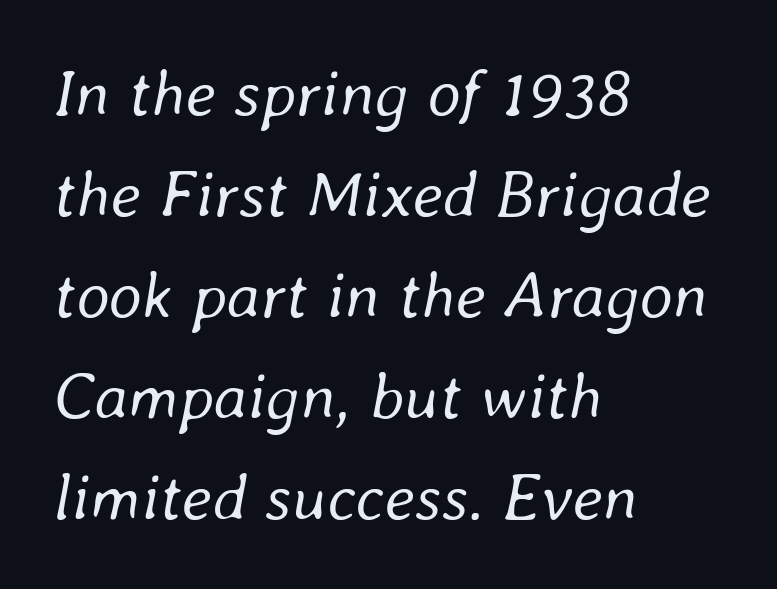
Does the leading feel generous? No, just average. Weight: not bold — regular or lighter. Type without underlining. Spacing verdict: proportional, widths tailored to each character. If you drew a ruler down the left edge, every line would touch it. Characters are canted at an angle relative to the baseline's perpendicular.
